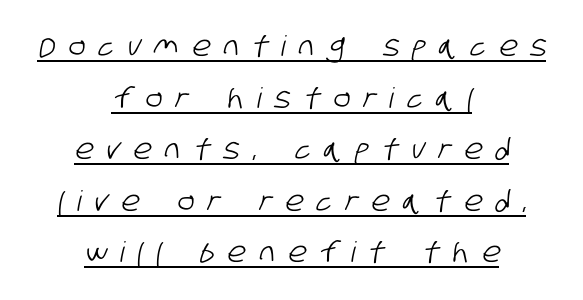
The string is rendered with underlining switched on. There is plenty of visible air inserted between adjacent glyphs. You could not count columns in this text — the font is proportionally spaced. I'd call this a sans setting — the letters go barefoot.
